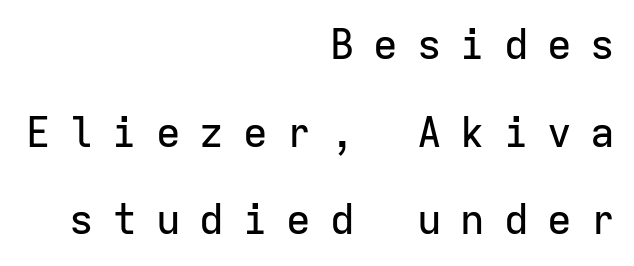
The image shows 41 px sans-serif type, upright, monospaced; set right-aligned, loose line spacing (2.14x), unusually wide letter spacing (+0.46 em), not underlined; low stroke contrast and a medium x-height.
